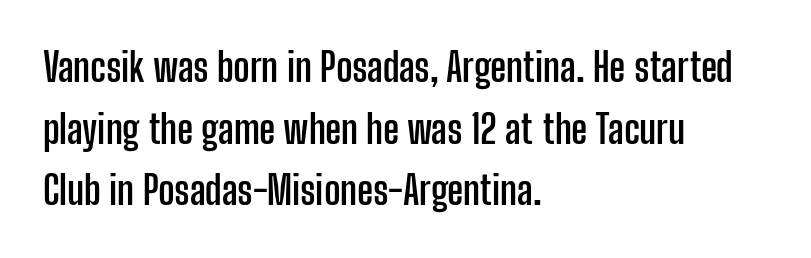
The image shows 39 px semibold, condensed sans-serif type, upright; set left-aligned, normal line spacing (1.58x), normal letter spacing, not underlined; low stroke contrast and a medium x-height.
